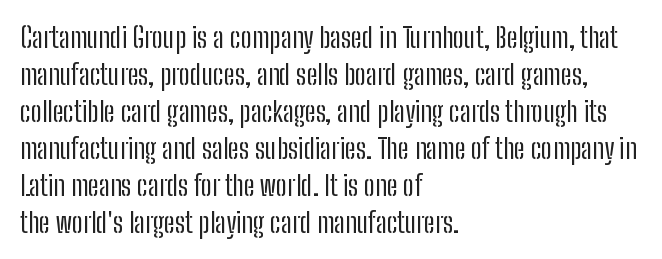
Beneath every word, the page is bare. This sample has the flowing, uneven cadence of proportional lettering. Unlike a traditional serif, this face leaves its strokes unadorned. The strokes are not fattened; the text isn't bold. One glance says typical: line gaps are just what's usual.
